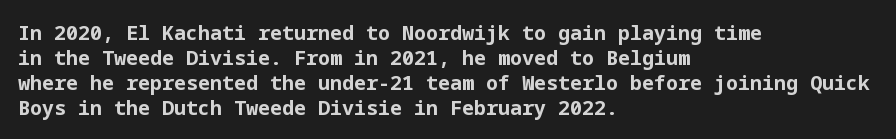
Q: Is the text bold? A: Yes.
Q: Is the text italic (slanted)? A: No, it is upright.
Q: Is the text underlined? A: No.
Q: How is the paragraph aligned? A: Left-aligned.
Q: Is the spacing between letters normal or unusually wide? A: Normal.
Q: Is the spacing between lines tight, normal or loose? A: Normal.
